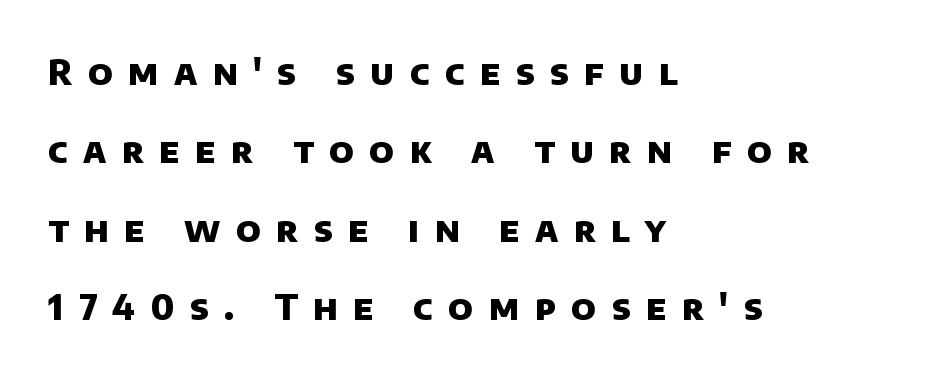
The image shows 35 px heavy sans-serif type; set left-aligned, loose line spacing (2.24x), unusually wide letter spacing (+0.44 em), not underlined; low stroke contrast and a large x-height.
